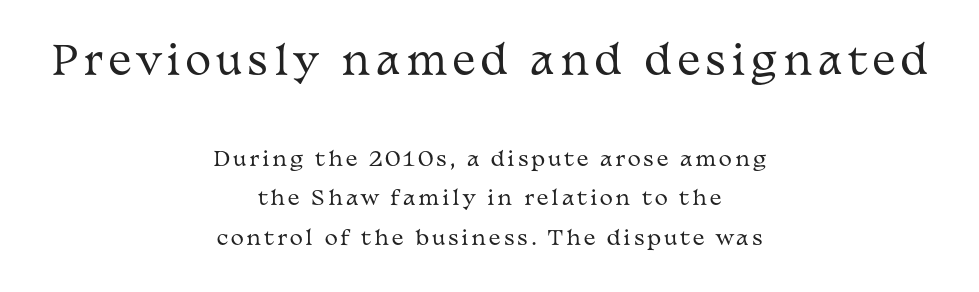
The image shows 39 px regular-weight, wide serif type, upright; set centered, loose line spacing (1.97x), not underlined; the first (top) block is 1.95x larger; medium stroke contrast and a medium x-height.
